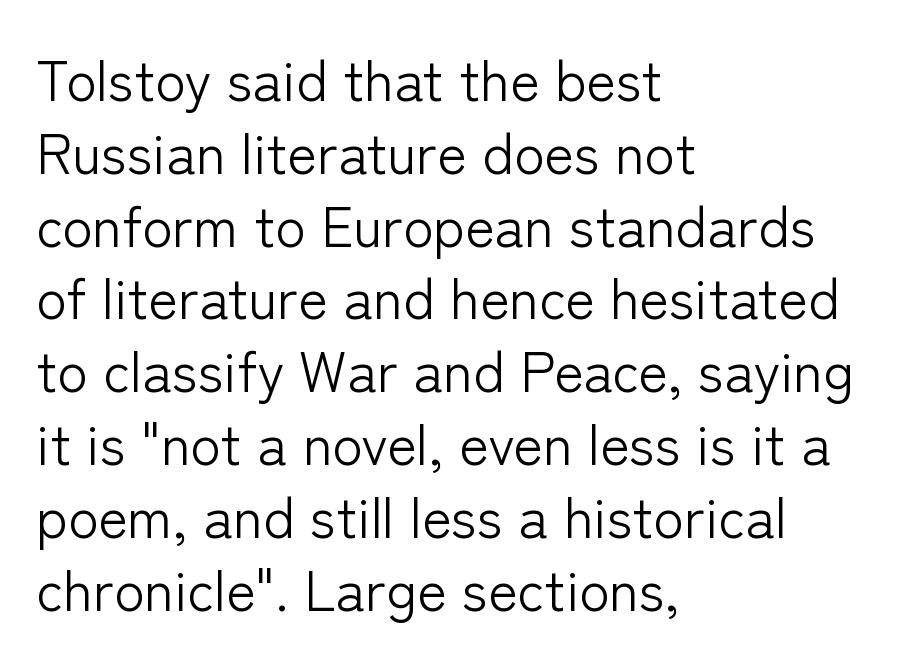
The image shows 56 px light sans-serif type, upright; set left-aligned, normal line spacing (1.3x), normal letter spacing, not underlined; low stroke contrast and a medium x-height.
